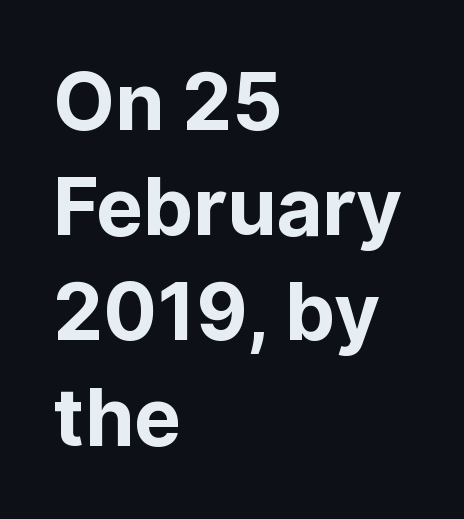
Q: Is the text bold? A: Yes.
Q: Is the text italic (slanted)? A: No, it is upright.
Q: Is the typeface a serif or a sans-serif typeface? A: Sans-serif.
Q: Is the text underlined? A: No.
Q: How is the paragraph aligned? A: Left-aligned.
Q: Is the spacing between letters normal or unusually wide? A: Normal.
Q: Is the spacing between lines tight, normal or loose? A: Normal.
Q: Width (condensed, normal, or wide)? A: Normal.
Q: Stroke contrast? A: Low.
Q: x-height? A: Medium.
Q: Monospaced? A: No.
